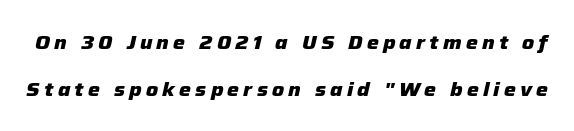
A bare baseline throughout the passage. Tracking value appears strongly positive — letters spread wide. The whole block is typeset with a tilt. Quick note: interline space is abundant. The rendering uses a bold face; every stroke is thick and dark.
